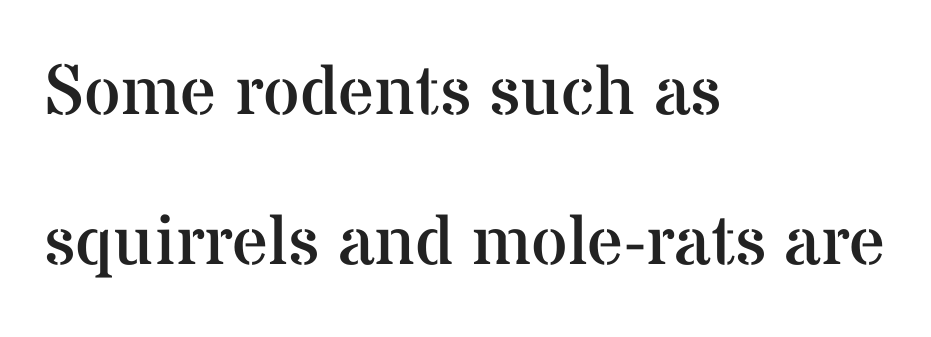
Q: Is the text bold? A: No.
Q: Is the text italic (slanted)? A: No, it is upright.
Q: Is the typeface a serif or a sans-serif typeface? A: Serif.
Q: Is the text underlined? A: No.
Q: How is the paragraph aligned? A: Left-aligned.
Q: Is the spacing between letters normal or unusually wide? A: Normal.
Q: Is the spacing between lines tight, normal or loose? A: Loose.
Q: Width (condensed, normal, or wide)? A: Normal.
Q: Stroke contrast? A: Medium.
Q: x-height? A: Medium.
Q: Monospaced? A: No.
